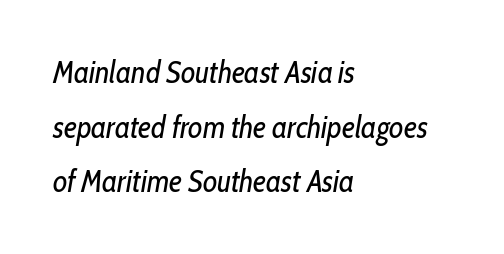
Q: Is the text bold? A: No.
Q: Is the text italic (slanted)? A: Yes, it leans right by about 10 degrees.
Q: Is the text underlined? A: No.
Q: How is the paragraph aligned? A: Left-aligned.
Q: Is the spacing between letters normal or unusually wide? A: Normal.
Q: Width (condensed, normal, or wide)? A: Condensed.
Q: Stroke contrast? A: Low.
Q: x-height? A: Medium.
Q: Monospaced? A: No.
